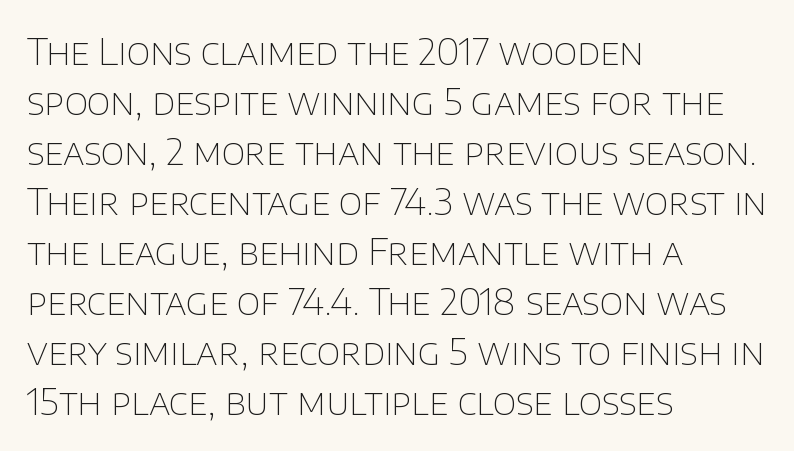
The typeface chosen for these lines omits serifs. This is the regular roman posture of the typeface. The line-height multiplier appears to be the usual default. Character widths vary here, with narrow letters taking less room than wide ones. Type without underlining. Line beginnings align vertically; line endings do not.
